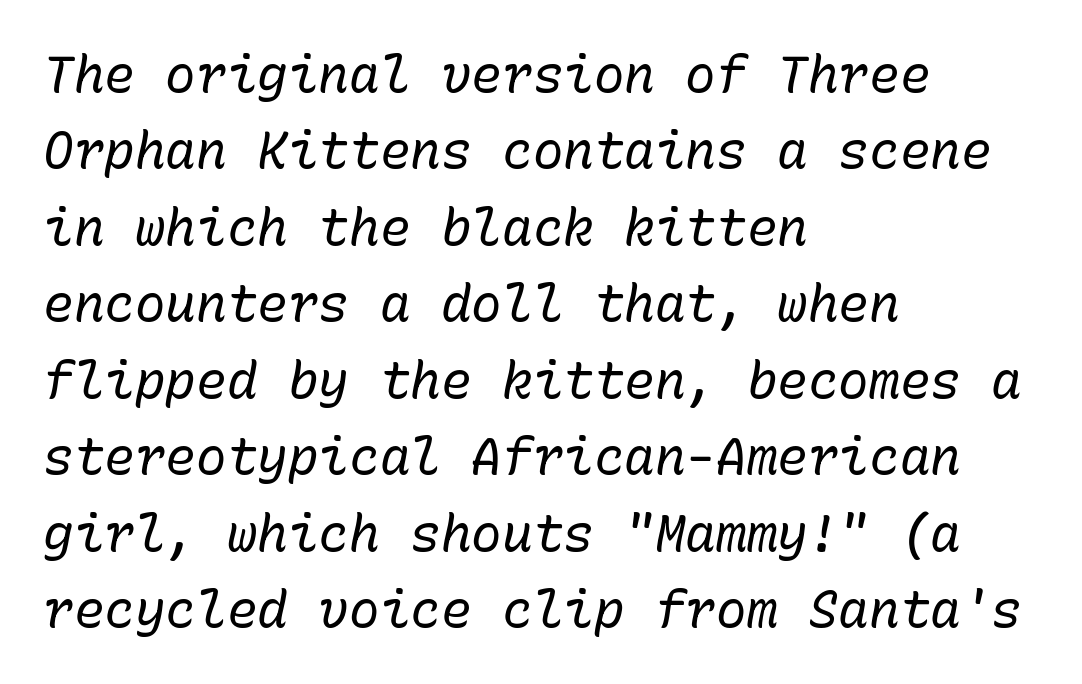
Q: Is the text bold? A: No.
Q: Is the text italic (slanted)? A: Yes, it leans right by about 10 degrees.
Q: Is the text underlined? A: No.
Q: How is the paragraph aligned? A: Left-aligned.
Q: Is the spacing between letters normal or unusually wide? A: Normal.
Q: Is the spacing between lines tight, normal or loose? A: Normal.
Q: Width (condensed, normal, or wide)? A: Normal.
Q: Stroke contrast? A: Low.
Q: x-height? A: Medium.
Q: Monospaced? A: Yes.
